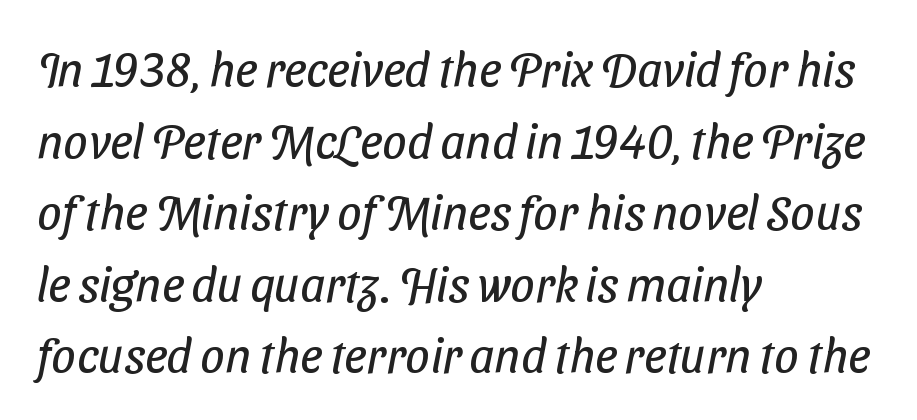
Q: Is the text bold? A: No.
Q: Is the typeface a serif or a sans-serif typeface? A: Sans-serif.
Q: Is the text underlined? A: No.
Q: How is the paragraph aligned? A: Left-aligned.
Q: Is the spacing between letters normal or unusually wide? A: Normal.
Q: Is the spacing between lines tight, normal or loose? A: Normal.
Q: Width (condensed, normal, or wide)? A: Condensed.
Q: Stroke contrast? A: Low.
Q: x-height? A: Medium.
Q: Monospaced? A: No.
